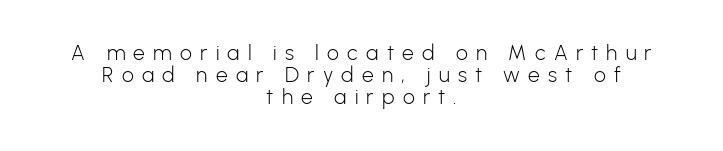
The image shows 21 px text type, upright; set centered, tight line spacing (1.05x), unusually wide letter spacing (+0.39 em), not underlined.
